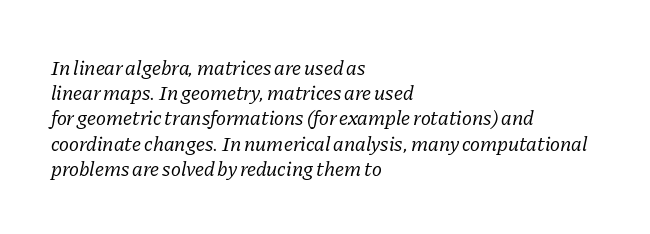
Q: Is the text bold? A: No.
Q: Is the text italic (slanted)? A: Yes, it leans right by about 11 degrees.
Q: Is the text underlined? A: No.
Q: How is the paragraph aligned? A: Left-aligned.
Q: Is the spacing between letters normal or unusually wide? A: Normal.
